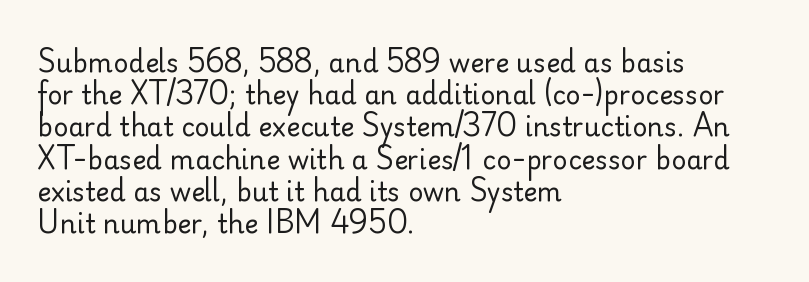
No letter is thick-stroked: the sample isn't bold. The lettering stays uniformly vertical, giving the passage a roman look. This sample uses plain, unmodified letter spacing. These lines stack with their left ends in a neat column. The gap between lines stays unmarked.
